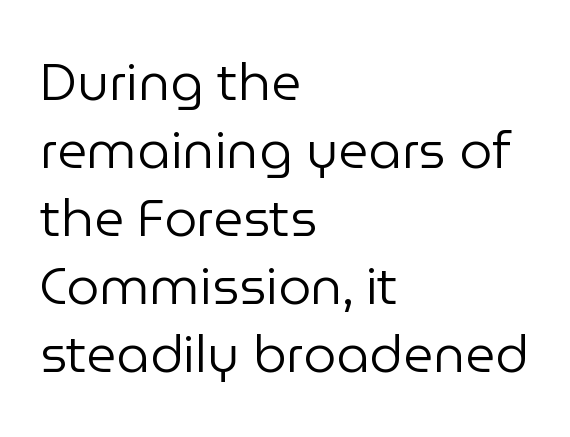
{"serif": "no", "italic": "no", "bold": "no", "weight": "regular", "width": "normal", "stroke_contrast": "low", "x_height": "medium", "monospaced": "no", "underline": "no", "align": "left", "line_spacing": "normal", "line_spacing_ratio": 1.31, "letter_spacing": "normal", "letter_spacing_em": 0.0, "glyph_px": 52}
